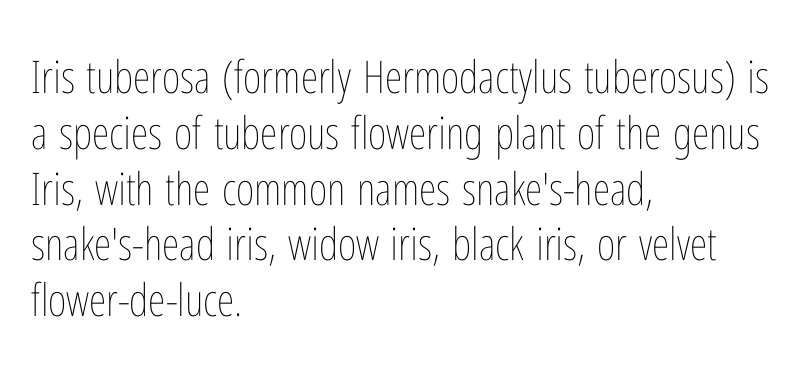
{"italic": "no", "bold": "no", "weight": "thin", "width": "condensed", "stroke_contrast": "low", "x_height": "medium", "monospaced": "no", "underline": "no", "align": "left", "line_spacing_ratio": 1.24, "letter_spacing": "normal", "letter_spacing_em": 0.0, "glyph_px": 45}
